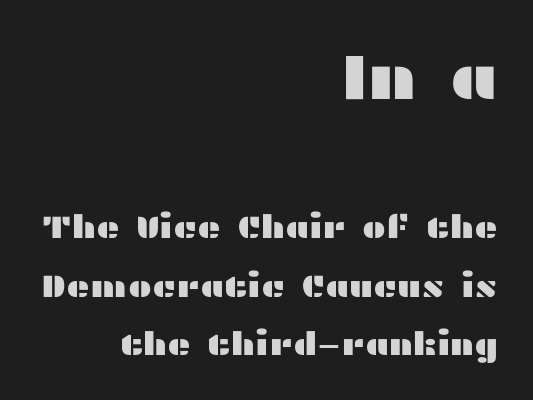
Q: Is the text italic (slanted)? A: No, it is upright.
Q: Is the typeface a serif or a sans-serif typeface? A: Sans-serif.
Q: Is the text underlined? A: No.
Q: How is the paragraph aligned? A: Right-aligned.
Q: Is the spacing between letters normal or unusually wide? A: Normal.
Q: Which block of text is set in a larger size, the first (top) or the second (bottom)? A: The first (top) one.
Q: Width (condensed, normal, or wide)? A: Wide.
Q: Stroke contrast? A: Medium.
Q: x-height? A: Medium.
Q: Monospaced? A: No.
